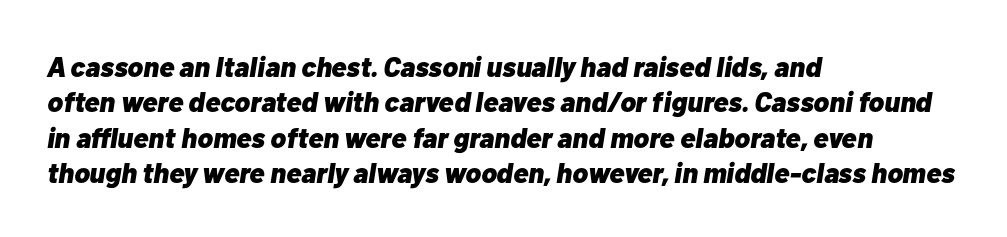
The image shows 28 px heavy type, italic (leaning right); set left-aligned, normal line spacing (1.26x), normal letter spacing, not underlined; low stroke contrast and a medium x-height.
